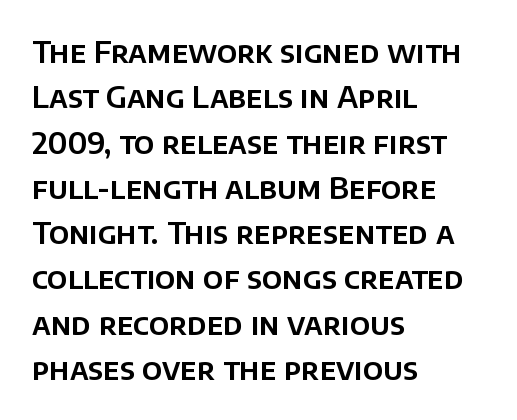
Q: Is the text italic (slanted)? A: No, it is upright.
Q: Is the typeface a serif or a sans-serif typeface? A: Sans-serif.
Q: Is the text underlined? A: No.
Q: How is the paragraph aligned? A: Left-aligned.
Q: Is the spacing between letters normal or unusually wide? A: Normal.
Q: Is the spacing between lines tight, normal or loose? A: Normal.
Q: Width (condensed, normal, or wide)? A: Normal.
Q: Stroke contrast? A: Low.
Q: x-height? A: Large.
Q: Monospaced? A: No.
